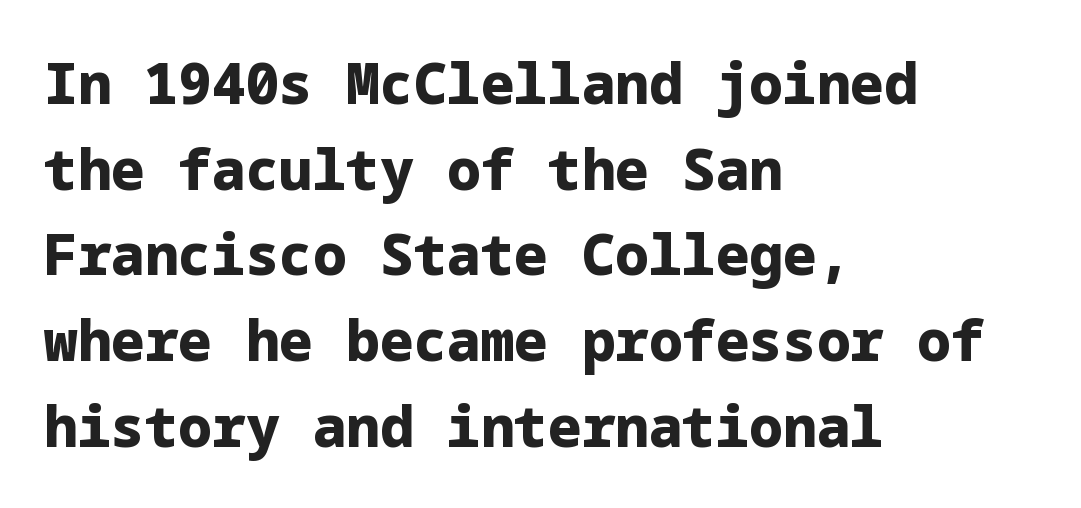
The image shows 56 px heavy sans-serif type, upright; set left-aligned, normal line spacing (1.53x), normal letter spacing, not underlined; low stroke contrast and a medium x-height.
